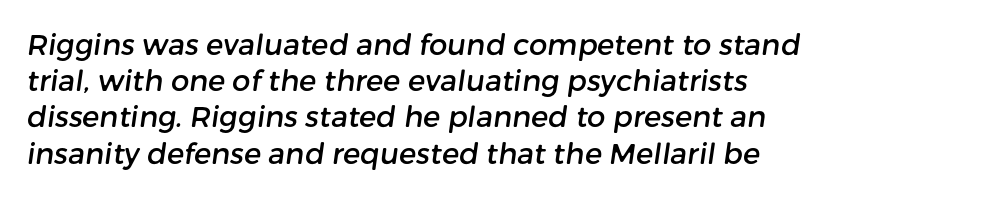
{"serif": "no", "width": "normal", "stroke_contrast": "low", "x_height": "medium", "monospaced": "no", "underline": "no", "align": "left", "line_spacing": "normal", "line_spacing_ratio": 1.25, "letter_spacing": "normal", "letter_spacing_em": 0.0, "glyph_px": 29}
